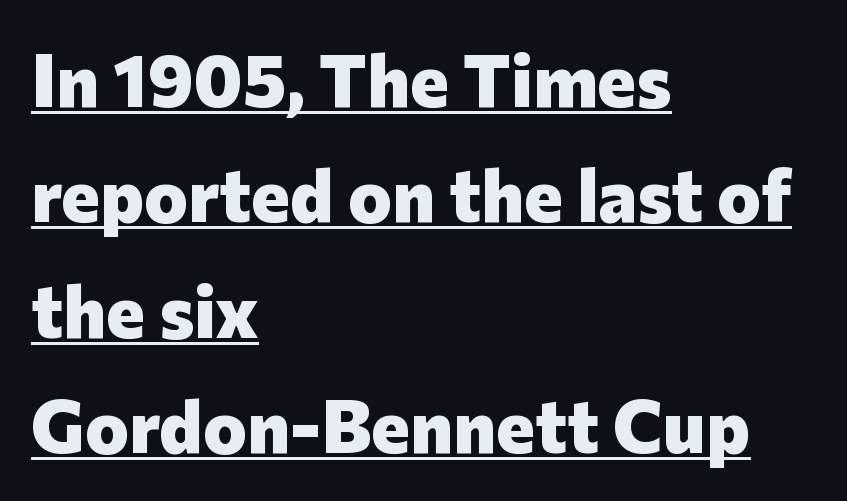
{"serif": "no", "italic": "no", "bold": "yes", "weight": "heavy", "width": "normal", "stroke_contrast": "low", "x_height": "medium", "monospaced": "no", "underline": "yes", "align": "left", "line_spacing": "normal", "line_spacing_ratio": 1.56, "letter_spacing": "normal", "letter_spacing_em": 0.0, "glyph_px": 74}
